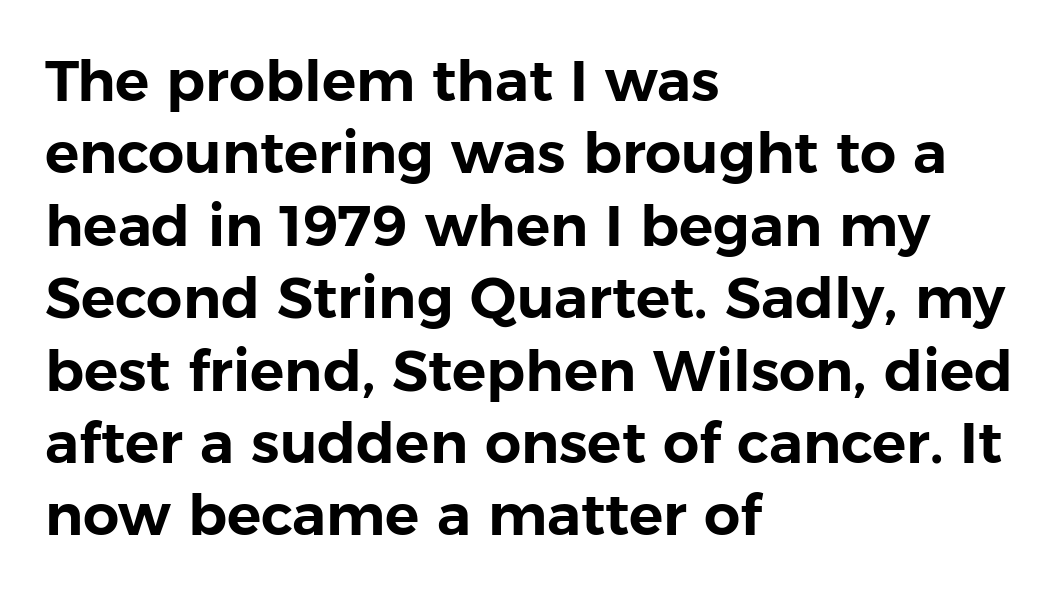
Do the characters align in a grid? No, the font is proportional. Observe the ordinary spacing: letters are neighbours, not strangers. The letters carry no serifs — their stems end cleanly without finishing strokes. Underlining? Definitely not there.
